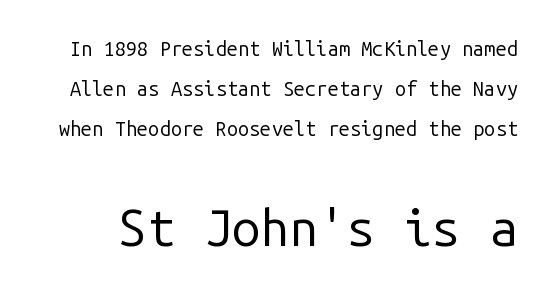
Upright lettering throughout. Each stroke keeps to a modest, everyday thickness or less. Students, observe: this is what heavily led, spacious text looks like. Any mark beneath the type? The region is blank. The designer gave the closing block more size than the opening block.
